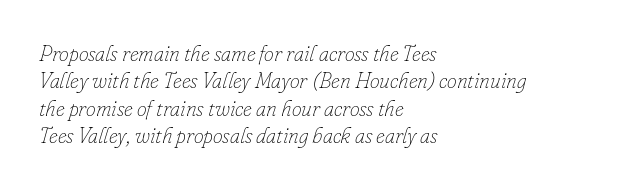
Q: Is the text bold? A: No.
Q: Is the text italic (slanted)? A: Yes, it leans right by about 16 degrees.
Q: Is the text underlined? A: No.
Q: How is the paragraph aligned? A: Left-aligned.
Q: Is the spacing between letters normal or unusually wide? A: Normal.
